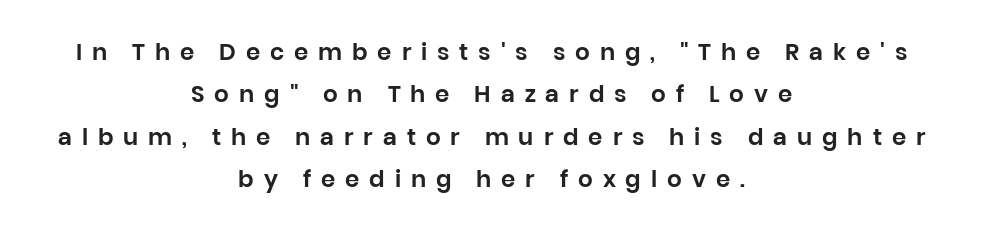
The image shows 23 px text type, upright; set centered, line spacing 1.84x, unusually wide letter spacing (+0.43 em), not underlined.
